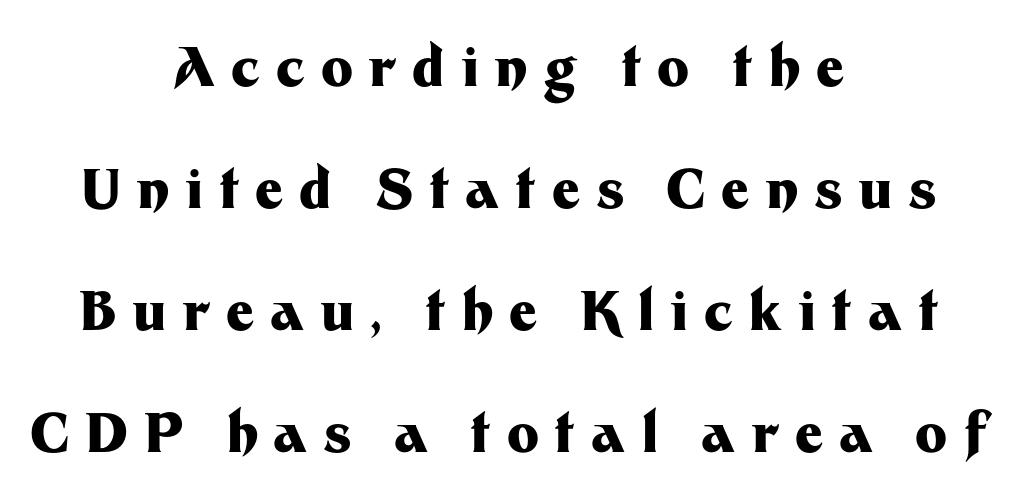
Q: Is the text bold? A: Yes.
Q: Is the text italic (slanted)? A: No, it is upright.
Q: Is the typeface a serif or a sans-serif typeface? A: Sans-serif.
Q: Is the text underlined? A: No.
Q: How is the paragraph aligned? A: Centered.
Q: Is the spacing between letters normal or unusually wide? A: Unusually wide.
Q: Is the spacing between lines tight, normal or loose? A: Loose.
Q: Width (condensed, normal, or wide)? A: Normal.
Q: Stroke contrast? A: Medium.
Q: x-height? A: Medium.
Q: Monospaced? A: No.
